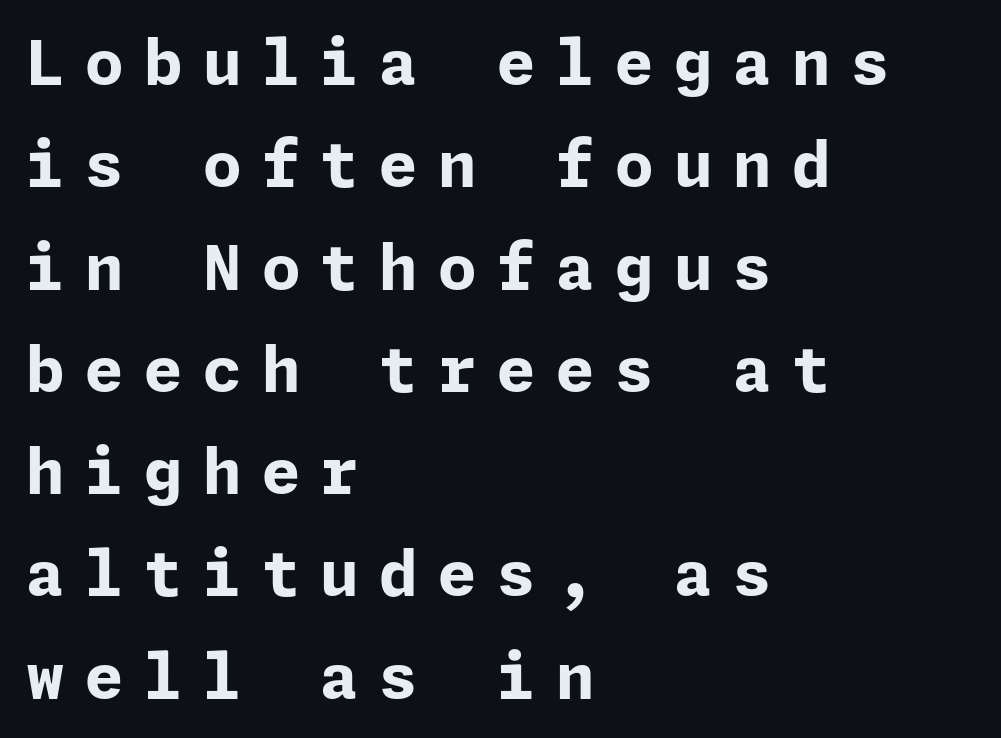
{"serif": "no", "italic": "no", "bold": "yes", "weight": "bold", "width": "normal", "stroke_contrast": "low", "x_height": "medium", "underline": "no", "align": "left", "line_spacing": "normal", "line_spacing_ratio": 1.65, "letter_spacing": "wide", "letter_spacing_em": 0.33, "glyph_px": 62}
